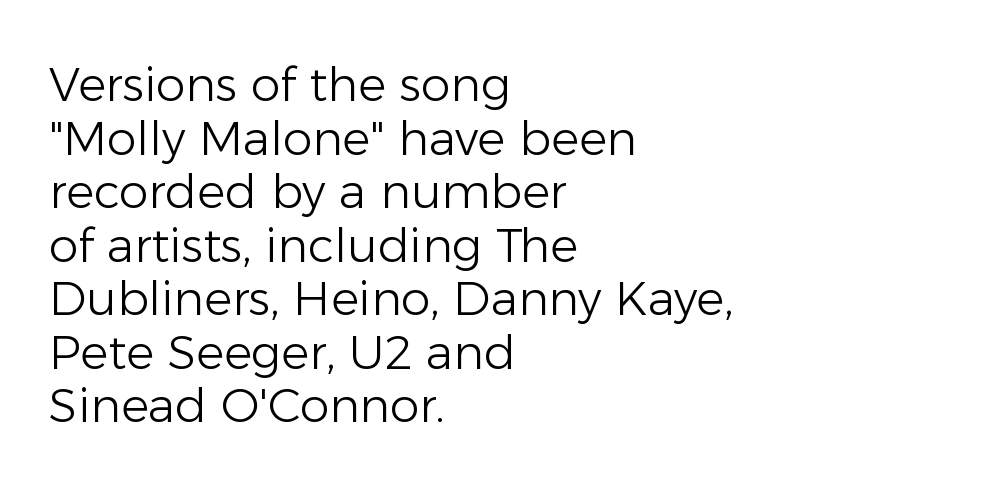
Q: Is the text bold? A: No.
Q: Is the text italic (slanted)? A: No, it is upright.
Q: Is the typeface a serif or a sans-serif typeface? A: Sans-serif.
Q: Is the text underlined? A: No.
Q: How is the paragraph aligned? A: Left-aligned.
Q: Is the spacing between letters normal or unusually wide? A: Normal.
Q: Is the spacing between lines tight, normal or loose? A: Tight.
Q: Width (condensed, normal, or wide)? A: Normal.
Q: Stroke contrast? A: Low.
Q: x-height? A: Medium.
Q: Monospaced? A: No.
